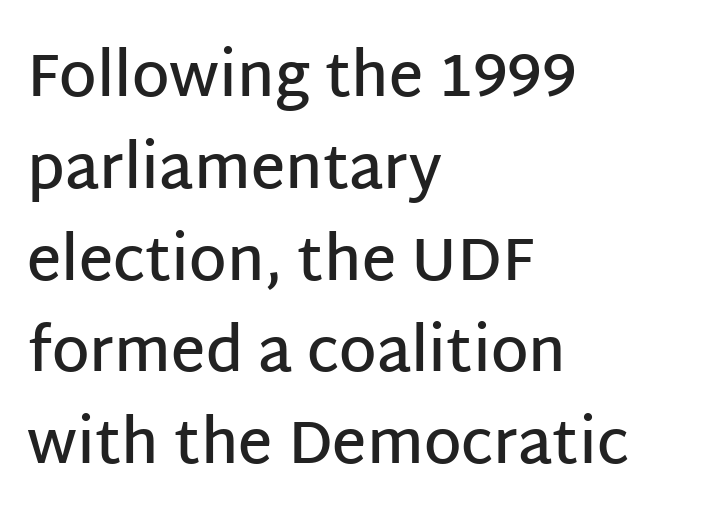
Q: Is the text bold? A: Semi-bold.
Q: Is the text italic (slanted)? A: No, it is upright.
Q: Is the typeface a serif or a sans-serif typeface? A: Sans-serif.
Q: Is the text underlined? A: No.
Q: How is the paragraph aligned? A: Left-aligned.
Q: Is the spacing between letters normal or unusually wide? A: Normal.
Q: Is the spacing between lines tight, normal or loose? A: Normal.
Q: Width (condensed, normal, or wide)? A: Normal.
Q: Stroke contrast? A: Low.
Q: x-height? A: Large.
Q: Monospaced? A: No.
